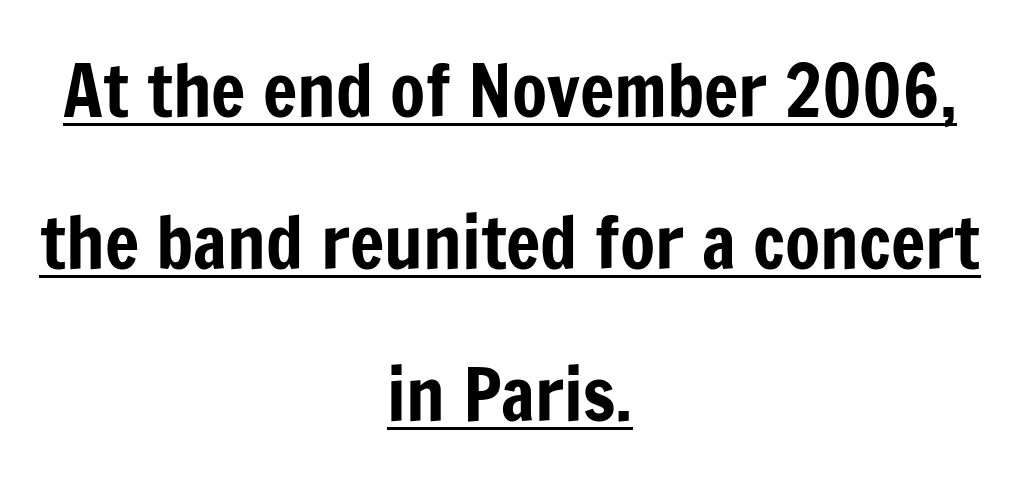
{"serif": "no", "italic": "no", "width": "condensed", "stroke_contrast": "low", "x_height": "medium", "monospaced": "no", "underline": "yes", "align": "center", "line_spacing": "loose", "line_spacing_ratio": 2.11, "letter_spacing": "normal", "letter_spacing_em": 0.0, "glyph_px": 72}
